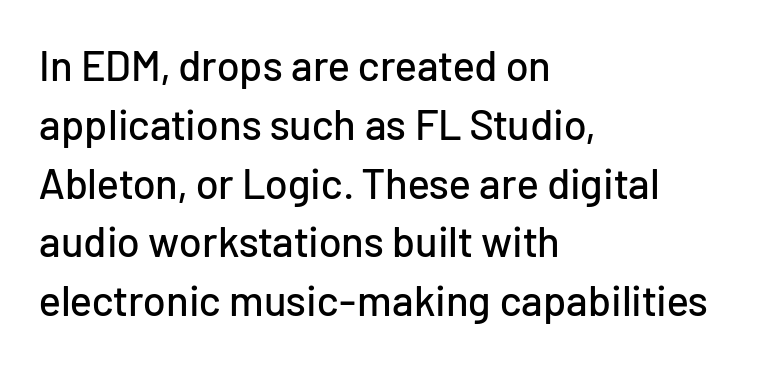
{"serif": "no", "italic": "no", "width": "normal", "stroke_contrast": "low", "x_height": "medium", "monospaced": "no", "underline": "no", "align": "left", "line_spacing": "normal", "line_spacing_ratio": 1.4, "letter_spacing": "normal", "letter_spacing_em": 0.0, "glyph_px": 42}
